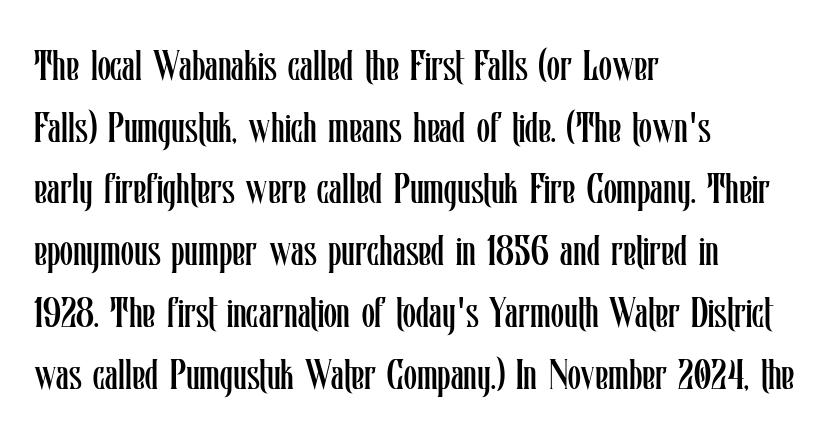
Think standard paragraph weight, or any step lighter than that. Unlike italic type, these characters show no tilt at all. Evenly set lines give the paragraph a standard silhouette. The glyphs are unaccompanied by any horizontal stroke below them.
